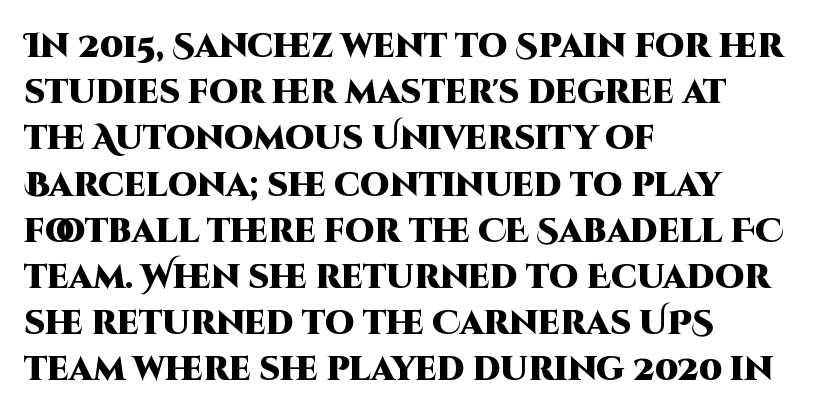
Q: Is the text bold? A: Yes.
Q: Is the text italic (slanted)? A: No, it is upright.
Q: Is the typeface a serif or a sans-serif typeface? A: Sans-serif.
Q: Is the text underlined? A: No.
Q: How is the paragraph aligned? A: Left-aligned.
Q: Is the spacing between letters normal or unusually wide? A: Normal.
Q: Is the spacing between lines tight, normal or loose? A: Normal.
Q: Width (condensed, normal, or wide)? A: Normal.
Q: Stroke contrast? A: High.
Q: x-height? A: Large.
Q: Monospaced? A: No.
